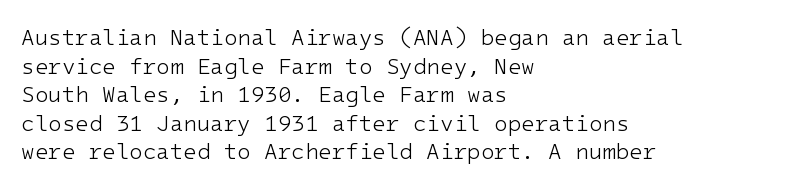
Check the space under the baseline: it is left empty. Characters follow at the spacing the type designer built in. These glyphs show unthickened strokes, regular width or finer. This is the regular roman posture of the typeface. A typesetter would call this leading conventional body-copy spacing. The compositor pushed each line to the left boundary.
